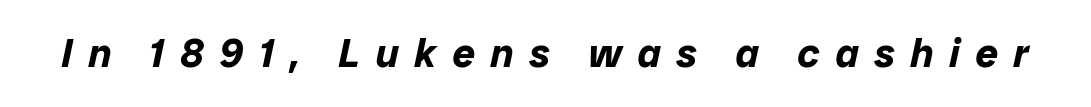
{"italic": "yes", "lean": "right", "slant_degrees": 12, "bold": "yes", "weight": "bold", "width": "normal", "stroke_contrast": "low", "x_height": "medium", "monospaced": "no", "underline": "no", "letter_spacing": "wide", "letter_spacing_em": 0.39, "glyph_px": 40}
